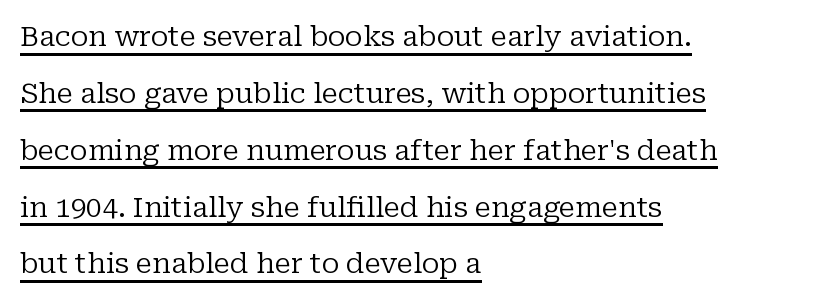
The specimen includes a rule beneath the text block's lines. Is the stroke heavy? The answer is a plain regular-or-lighter. Line starts are locked; line ends wander. The passage shown is typed in a proportional face where columns would drift. Regarding leading, the lines here are spaced well apart. These lines were composed using upright roman letters.
